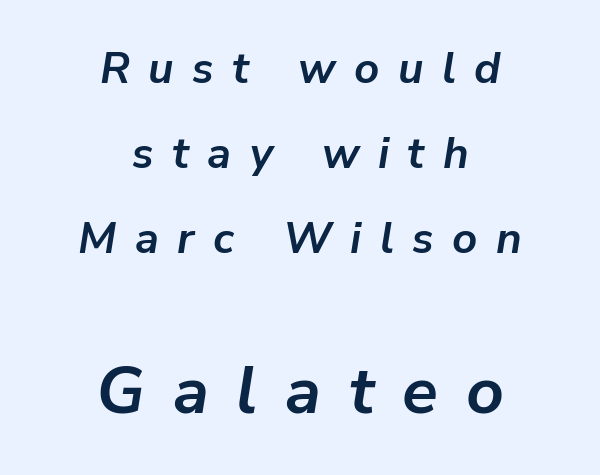
The image shows 66 px semibold type, italic (leaning right); set centered, loose line spacing (1.93x), unusually wide letter spacing (+0.42 em), not underlined; the second (bottom) block is 1.5x larger; low stroke contrast and a medium x-height.
